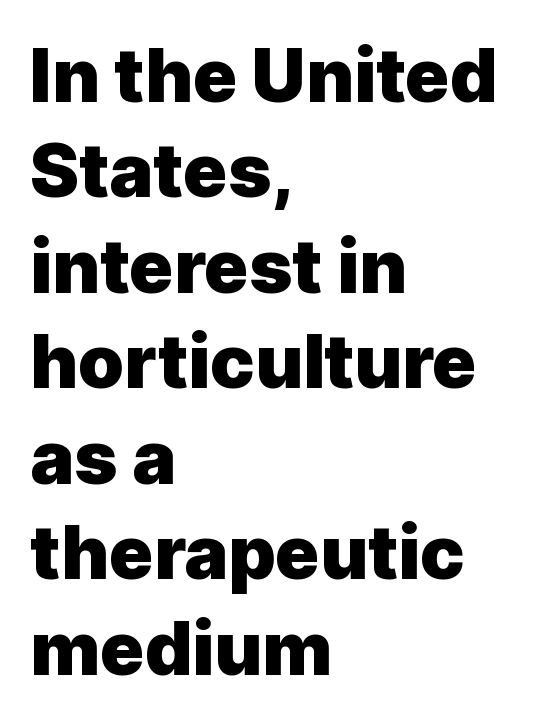
The face used here is rendered with its standard letterfit. Characters remain perfectly vertical along every line. Rule under the text: the space is simply empty. Each letter keeps its own natural width here, so spacing adapts to shape.
